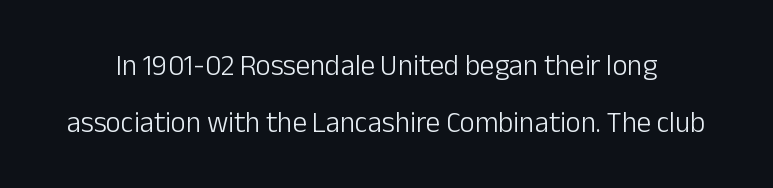
Q: Is the text bold? A: No.
Q: Is the text italic (slanted)? A: No, it is upright.
Q: Is the typeface a serif or a sans-serif typeface? A: Sans-serif.
Q: Is the text underlined? A: No.
Q: Is the spacing between letters normal or unusually wide? A: Normal.
Q: Is the spacing between lines tight, normal or loose? A: Loose.
Q: Width (condensed, normal, or wide)? A: Normal.
Q: Stroke contrast? A: Low.
Q: x-height? A: Medium.
Q: Monospaced? A: No.
